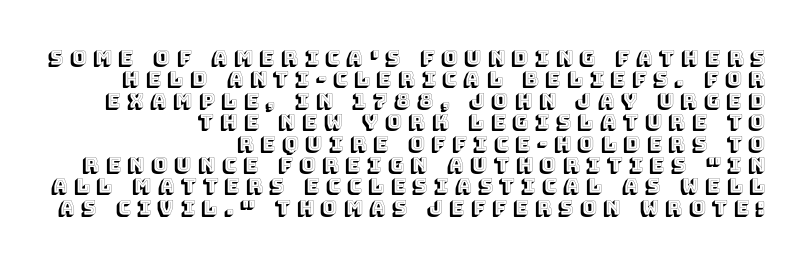
Q: Is the text italic (slanted)? A: No, it is upright.
Q: Is the text underlined? A: No.
Q: How is the paragraph aligned? A: Right-aligned.
Q: Is the spacing between letters normal or unusually wide? A: Unusually wide.
Q: Is the spacing between lines tight, normal or loose? A: Tight.
